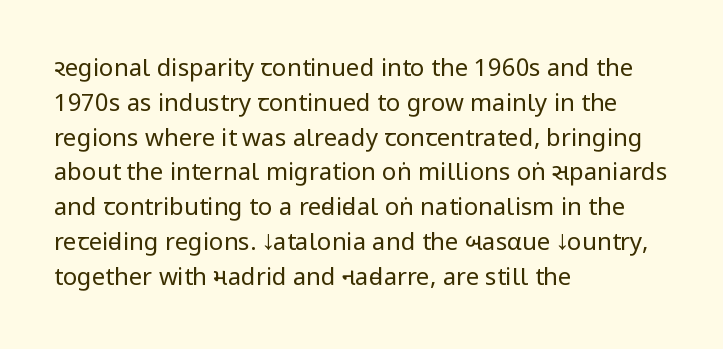
The image shows 24 px text type, upright; set left-aligned, normal line spacing (1.45x), normal letter spacing, not underlined.
